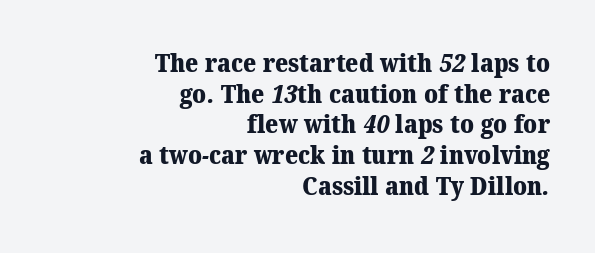
The image shows 25 px bold type; set right-aligned, line spacing 1.23x, normal letter spacing, not underlined.
